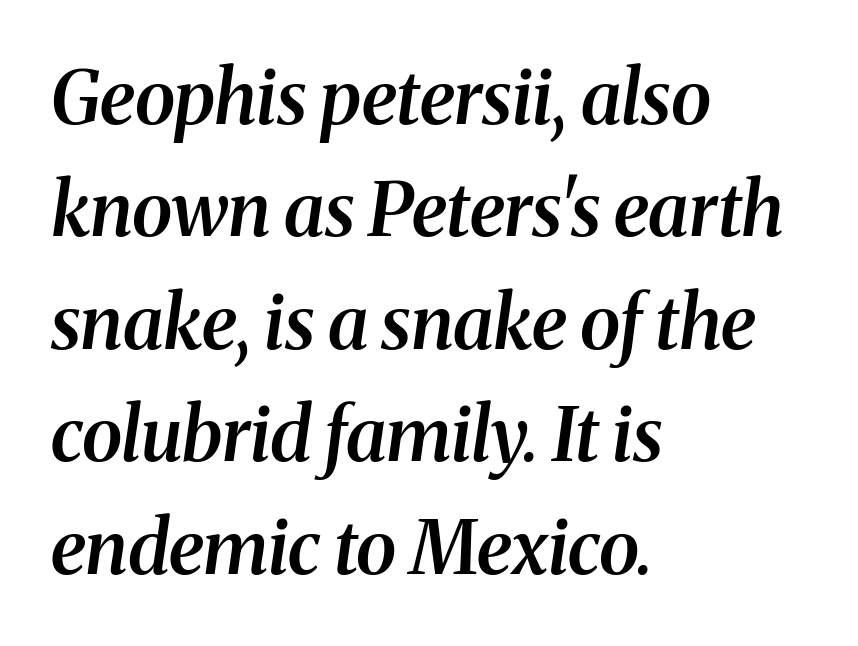
Bare-footed words on every line. Vertical spacing — default. Italic: yes, the glyphs are oblique. Varying glyph widths throughout — classic text-font behaviour.
